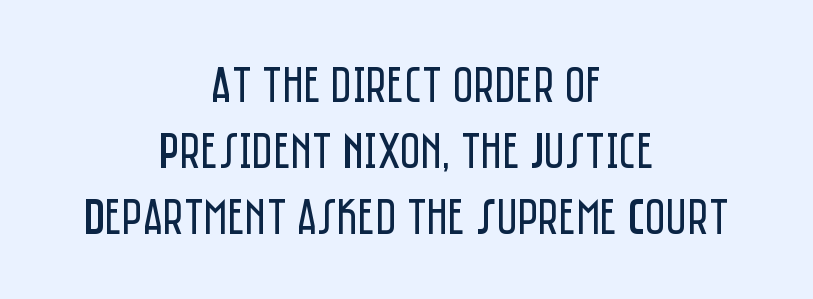
The image shows 51 px regular-weight, condensed sans-serif type, upright; set centered, normal line spacing (1.29x), normal letter spacing, not underlined; low stroke contrast and a large x-height.
